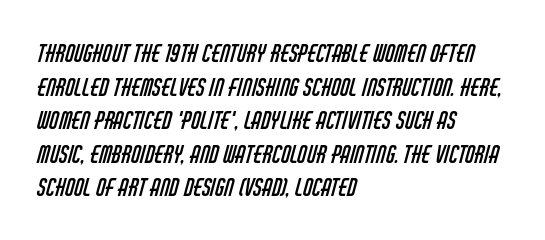
{"bold": "no", "underline": "no", "align": "left", "line_spacing": "normal", "line_spacing_ratio": 1.4, "letter_spacing": "normal", "letter_spacing_em": 0.0, "glyph_px": 24}
